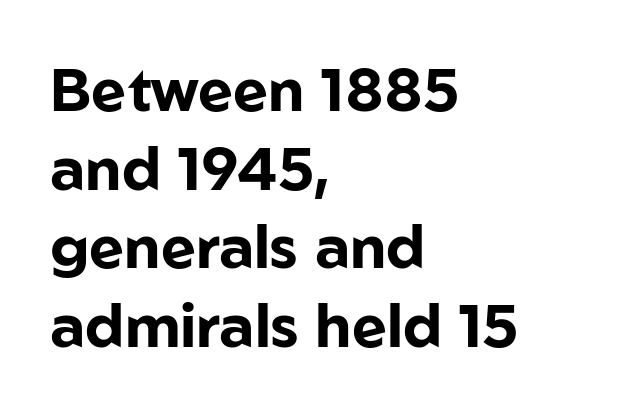
This is the regular roman posture of the typeface. Is the letter spacing exaggerated? No — it looks like the ordinary default. Regarding leading, the lines here are spaced in the standard way. Does the weight exceed regular? Yes, all the way to bold. Decoration check: the copy has no underline. To sum up the face: it is a sans, with no serifs.
